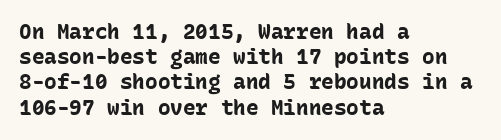
The image shows 21 px bold type, upright; set left-aligned, line spacing 1.2x, normal letter spacing, not underlined.
